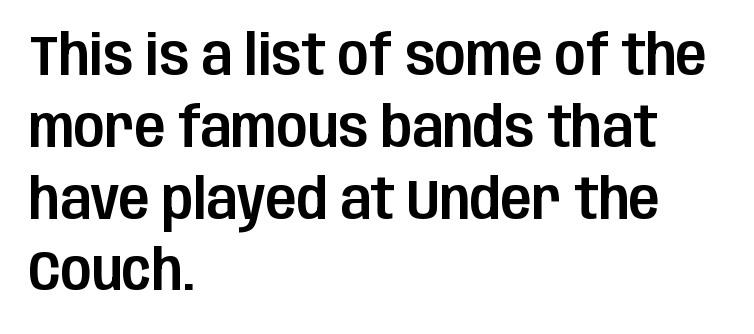
The image shows 57 px condensed sans-serif type, upright; set left-aligned, normal line spacing (1.26x), normal letter spacing, not underlined; low stroke contrast and a large x-height.
